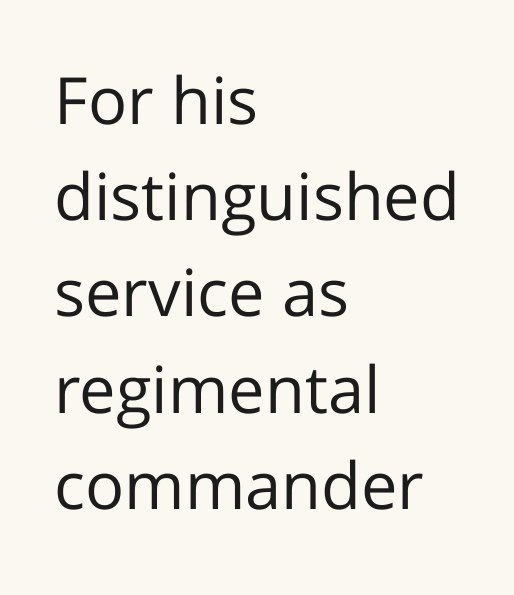
{"serif": "no", "italic": "no", "bold": "no", "weight": "regular", "width": "normal", "stroke_contrast": "low", "x_height": "medium", "monospaced": "no", "underline": "no", "align": "left", "line_spacing": "normal", "line_spacing_ratio": 1.48, "letter_spacing": "normal", "letter_spacing_em": 0.0, "glyph_px": 65}
